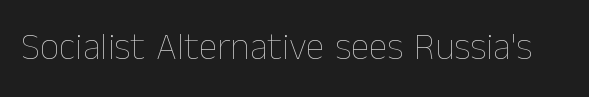
The image shows 38 px thin type, upright; set normal letter spacing, not underlined; low stroke contrast and a medium x-height.
